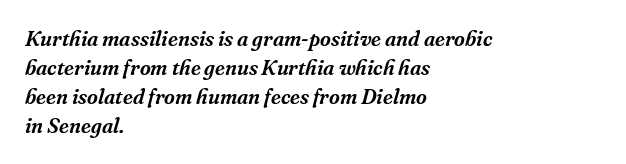
{"italic": "yes", "lean": "right", "slant_degrees": 16, "underline": "no", "align": "left", "line_spacing": "normal", "line_spacing_ratio": 1.38, "letter_spacing": "normal", "letter_spacing_em": 0.0, "glyph_px": 21}
